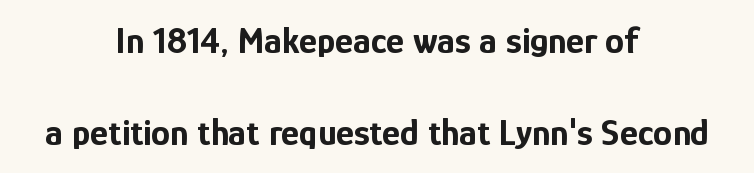
The image shows 38 px bold, condensed sans-serif type, upright; set centered, loose line spacing (2.43x), normal letter spacing, not underlined; low stroke contrast and a medium x-height.
